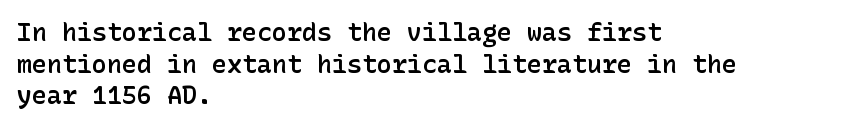
A semibold gives these letters moderate extra thickness, short of bold. The vertical gap from one line to the next is medium. The axis of the letterforms is exactly vertical. A typesetter would call this zero additional tracking. Plain, unruled lines of type. Leftover space on each line is placed entirely after the last word.
